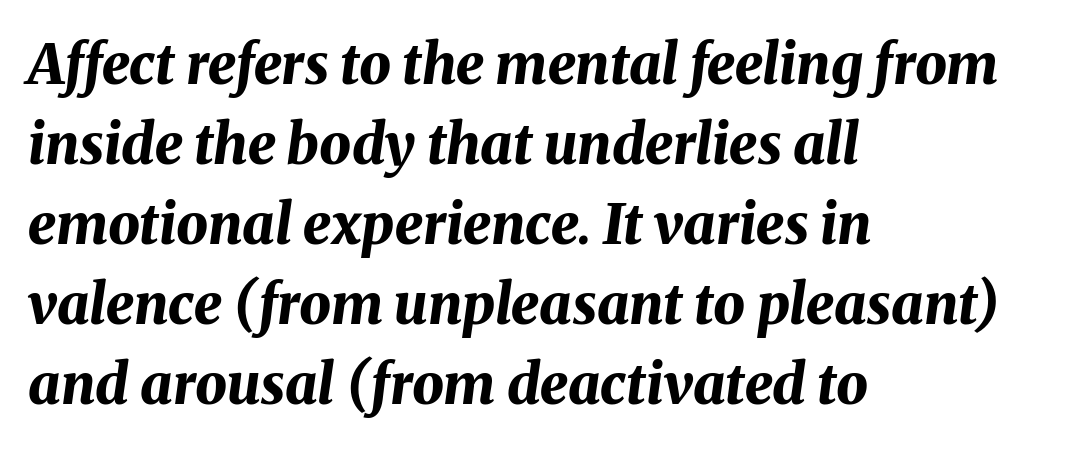
{"italic": "yes", "lean": "right", "slant_degrees": 8, "bold": "yes", "weight": "bold", "width": "normal", "stroke_contrast": "medium", "x_height": "medium", "monospaced": "no", "underline": "no", "align": "left", "line_spacing": "normal", "line_spacing_ratio": 1.43, "letter_spacing": "normal", "letter_spacing_em": 0.0, "glyph_px": 56}
